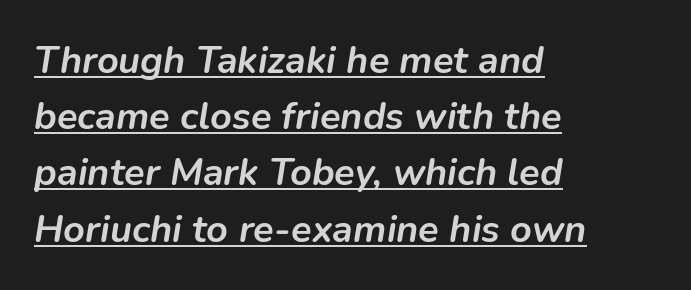
Beneath each row of characters lies a ruled line. Which margin do the lines hug? The left one — the right edge is uneven. The rendering uses a moderate line-height, typical for paragraphs. Caption: standard tracking, unaltered. Do the characters align in a grid? No, the font is proportional. The passage shown is emphatically bold.
